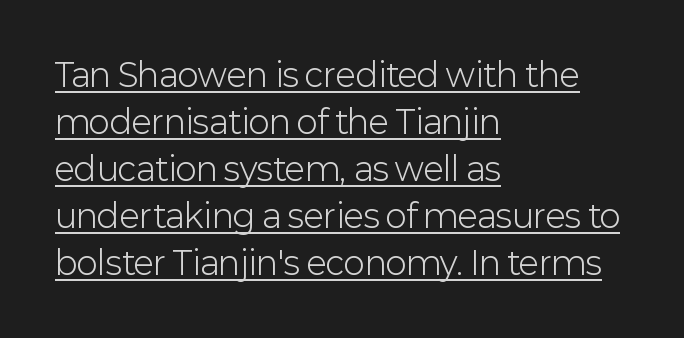
Q: Is the text bold? A: No.
Q: Is the text italic (slanted)? A: No, it is upright.
Q: Is the typeface a serif or a sans-serif typeface? A: Sans-serif.
Q: Is the text underlined? A: Yes.
Q: How is the paragraph aligned? A: Left-aligned.
Q: Is the spacing between letters normal or unusually wide? A: Normal.
Q: Is the spacing between lines tight, normal or loose? A: Normal.
Q: Width (condensed, normal, or wide)? A: Normal.
Q: Stroke contrast? A: Low.
Q: x-height? A: Medium.
Q: Monospaced? A: No.
